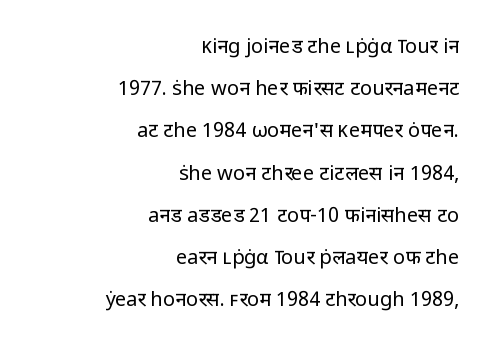
{"italic": "no", "bold": "no", "underline": "no", "align": "right", "line_spacing": "loose", "line_spacing_ratio": 2.11, "letter_spacing": "normal", "letter_spacing_em": 0.0, "glyph_px": 20}
